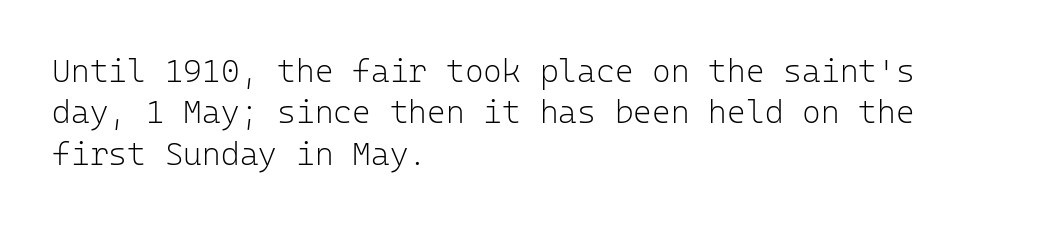
The image shows 32 px light sans-serif type, upright, monospaced; set left-aligned, normal line spacing (1.29x), normal letter spacing, not underlined; low stroke contrast and a medium x-height.
